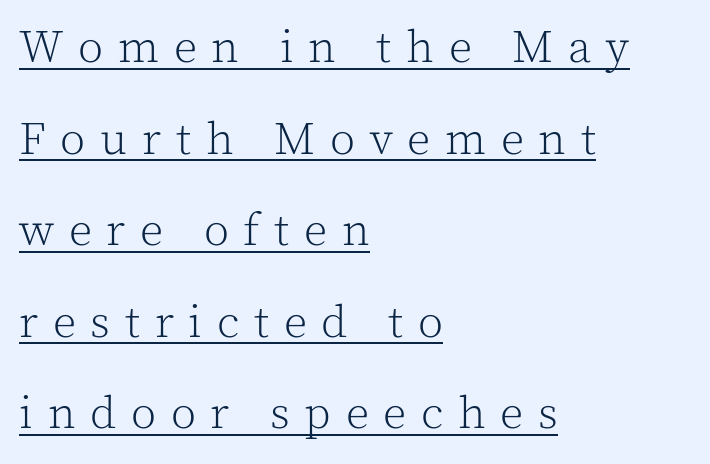
The image shows 46 px light serif type, upright; set left-aligned, loose line spacing (1.99x), unusually wide letter spacing (+0.32 em), underlined; a medium x-height.
